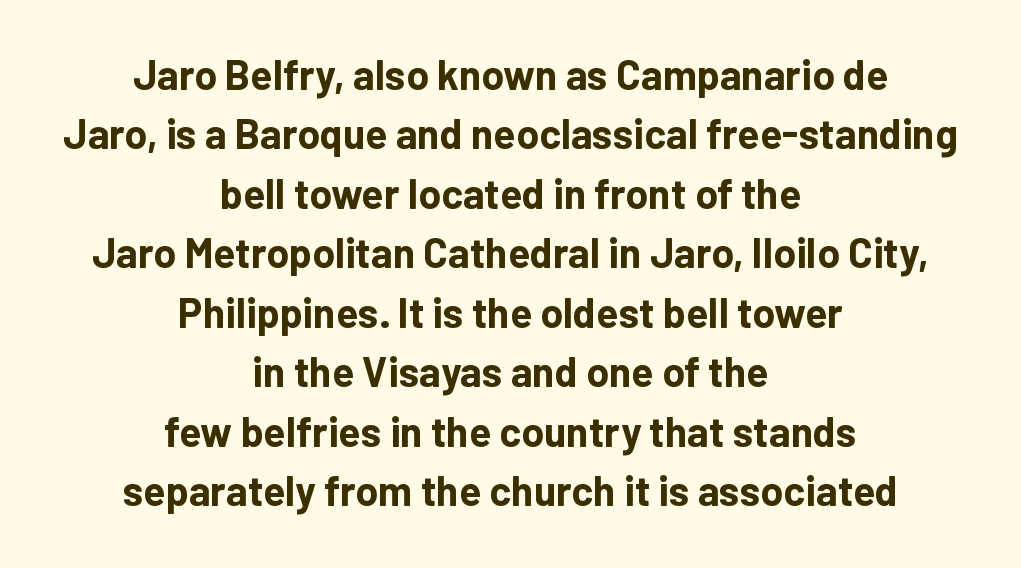
{"serif": "no", "italic": "no", "bold": "yes", "weight": "bold", "width": "normal", "stroke_contrast": "low", "x_height": "medium", "monospaced": "no", "underline": "no", "align": "center", "line_spacing": "normal", "line_spacing_ratio": 1.45, "letter_spacing": "normal", "letter_spacing_em": 0.0, "glyph_px": 41}
